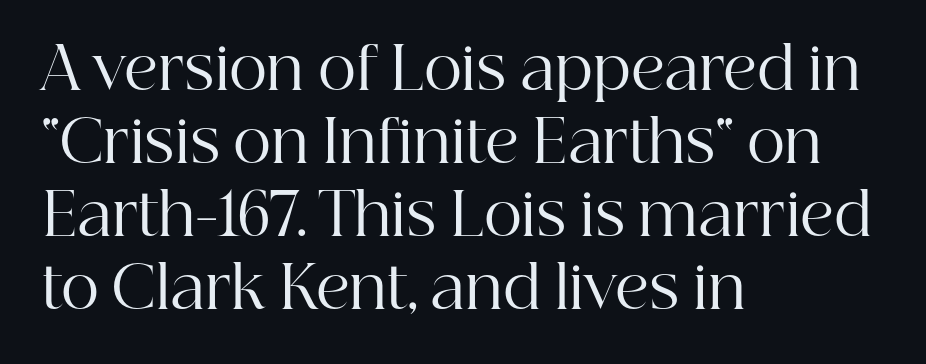
The image shows 59 px regular-weight serif type, upright; set left-aligned, line spacing 1.24x, normal letter spacing, not underlined; high stroke contrast and a medium x-height.
